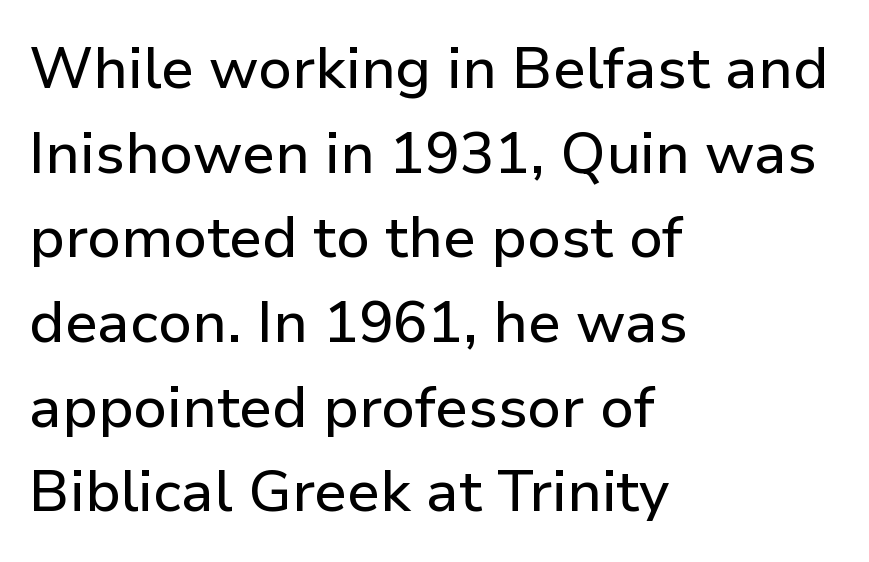
All the whitespace from short lines collects on the right. Is there much room between lines? A standard amount, neither cramped nor airy. The passage shown is typed in a proportional face where columns would drift. The space beneath each line is pristine and unruled.
